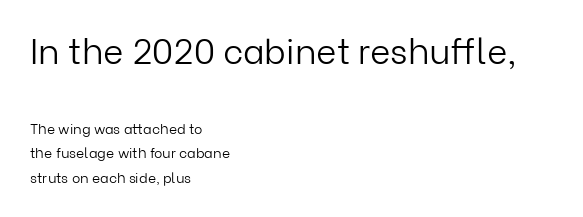
The glyphs in this specimen are sans serif. Here the designer chose a conventional face with non-uniform glyph widths. The font is comparable to plain body text, perhaps lighter. Letters rest on an invisible, unmarked baseline.
